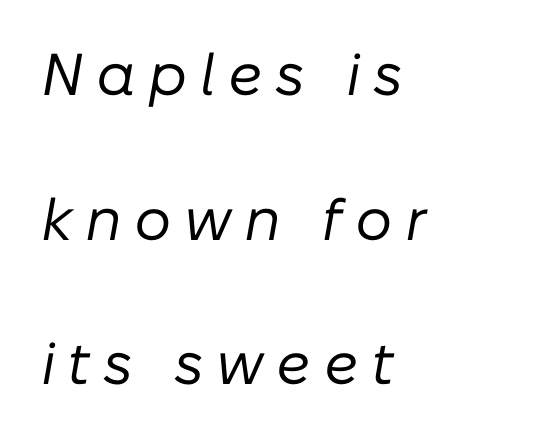
Q: Is the text bold? A: No.
Q: Is the text italic (slanted)? A: Yes, it leans right by about 10 degrees.
Q: Is the text underlined? A: No.
Q: How is the paragraph aligned? A: Left-aligned.
Q: Is the spacing between letters normal or unusually wide? A: Unusually wide.
Q: Is the spacing between lines tight, normal or loose? A: Loose.
Q: Width (condensed, normal, or wide)? A: Normal.
Q: Stroke contrast? A: Low.
Q: x-height? A: Medium.
Q: Monospaced? A: No.
